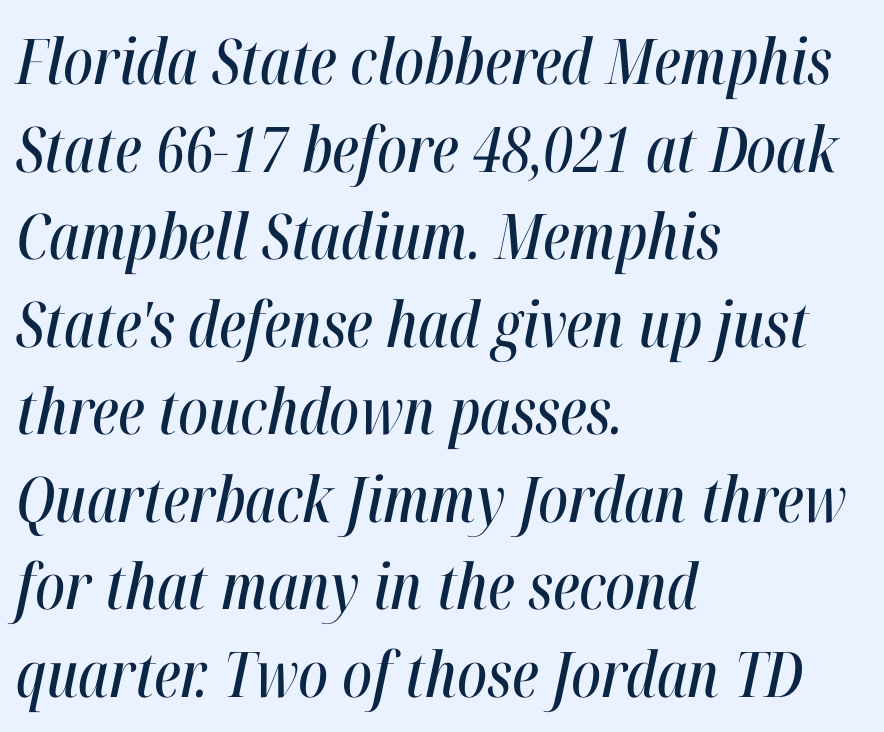
The image shows 63 px condensed type, italic (leaning right); set left-aligned, normal line spacing (1.39x), normal letter spacing, not underlined; high stroke contrast and a medium x-height.
